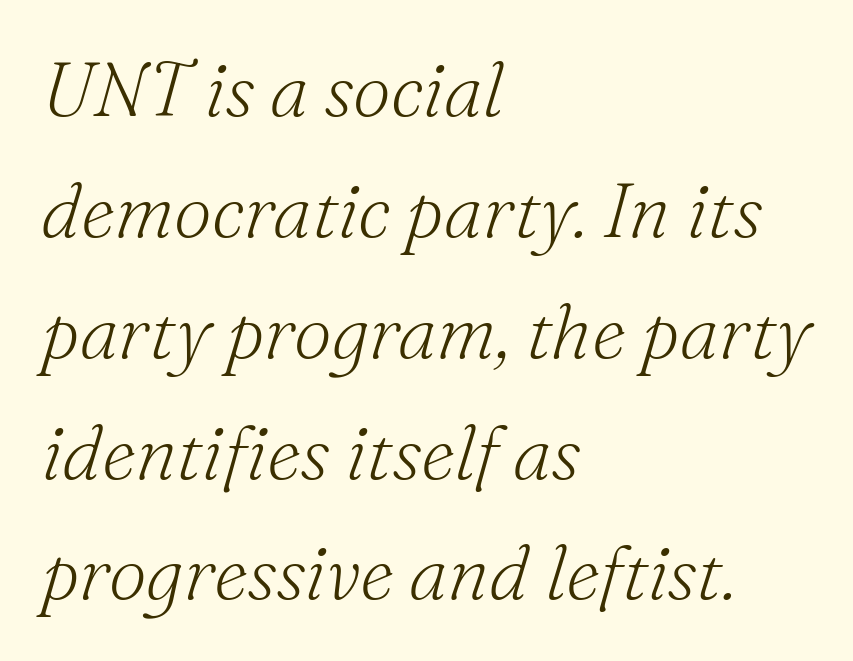
Q: Is the text bold? A: No.
Q: Is the text italic (slanted)? A: Yes, it leans right by about 16 degrees.
Q: Is the typeface a serif or a sans-serif typeface? A: Serif.
Q: Is the text underlined? A: No.
Q: How is the paragraph aligned? A: Left-aligned.
Q: Is the spacing between letters normal or unusually wide? A: Normal.
Q: Is the spacing between lines tight, normal or loose? A: Normal.
Q: Width (condensed, normal, or wide)? A: Normal.
Q: Stroke contrast? A: Medium.
Q: x-height? A: Small.
Q: Monospaced? A: No.
